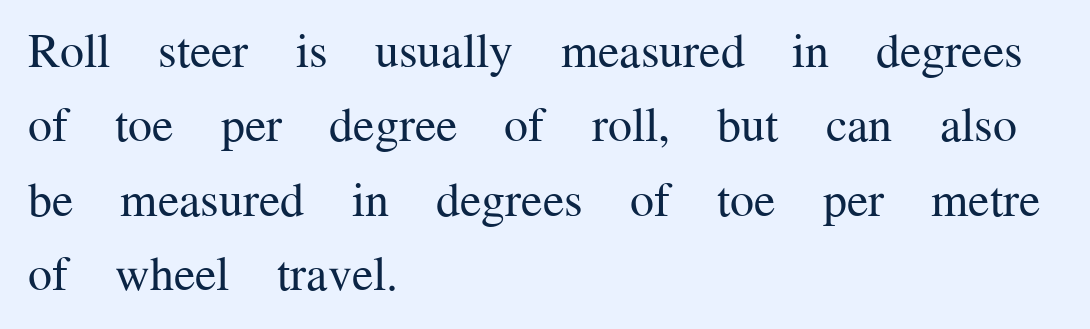
{"serif": "yes", "italic": "no", "bold": "no", "weight": "regular", "width": "normal", "stroke_contrast": "medium", "x_height": "medium", "monospaced": "no", "underline": "no", "align": "left", "line_spacing": "normal", "line_spacing_ratio": 1.55, "letter_spacing": "normal", "letter_spacing_em": 0.0, "glyph_px": 48}
